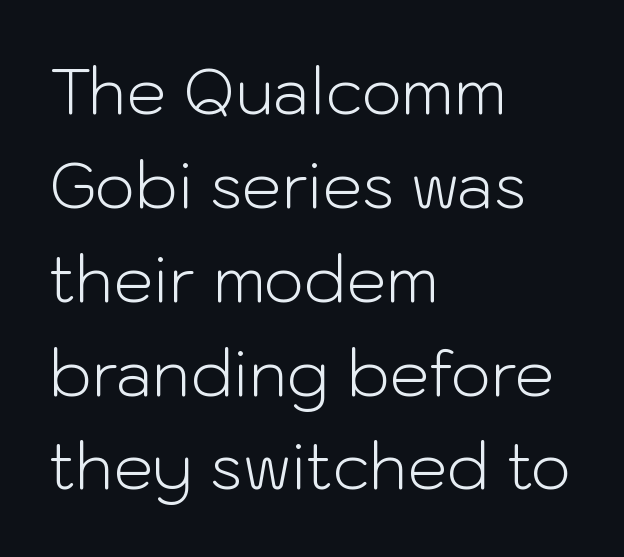
{"serif": "no", "italic": "no", "bold": "no", "weight": "light", "width": "normal", "stroke_contrast": "low", "x_height": "medium", "monospaced": "no", "underline": "no", "align": "left", "line_spacing": "normal", "line_spacing_ratio": 1.49, "letter_spacing": "normal", "letter_spacing_em": 0.0, "glyph_px": 63}
